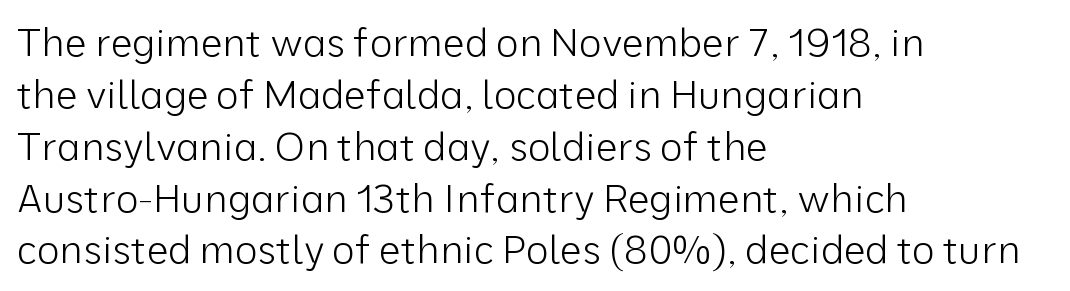
The image shows 39 px light sans-serif type, upright; set left-aligned, normal line spacing (1.33x), normal letter spacing, not underlined; low stroke contrast and a medium x-height.
